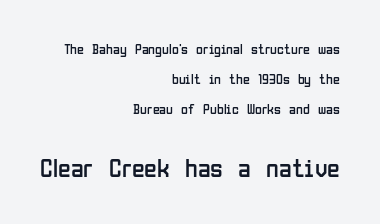
Observe the ordinary spacing: letters are neighbours, not strangers. Caption: face not bold, strokes unweighted. Casual observation: everything's shoved over to the right. Vertically, the passage feels expansive, rows floating well apart.
